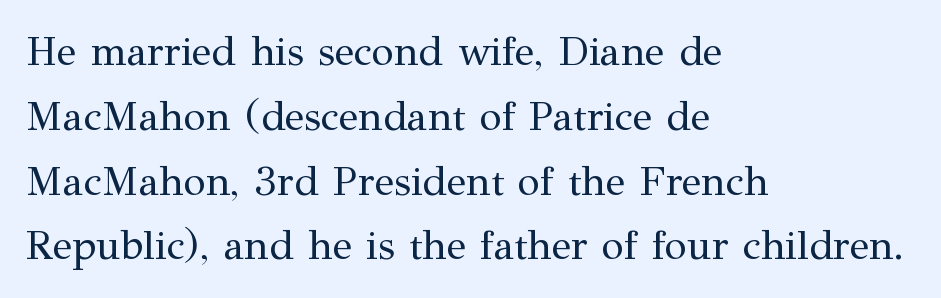
Q: Is the text bold? A: No.
Q: Is the text italic (slanted)? A: No, it is upright.
Q: Is the typeface a serif or a sans-serif typeface? A: Serif.
Q: Is the text underlined? A: No.
Q: How is the paragraph aligned? A: Left-aligned.
Q: Is the spacing between letters normal or unusually wide? A: Normal.
Q: Is the spacing between lines tight, normal or loose? A: Normal.
Q: Width (condensed, normal, or wide)? A: Normal.
Q: Stroke contrast? A: Medium.
Q: x-height? A: Medium.
Q: Monospaced? A: No.
